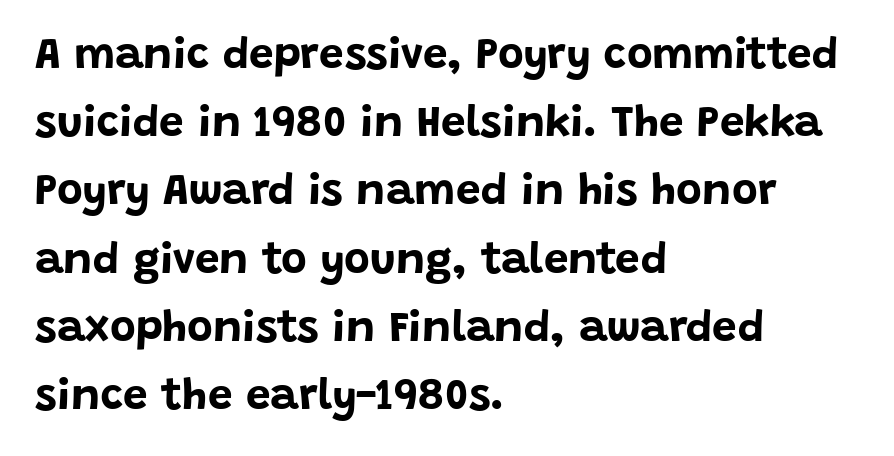
Baseline-to-baseline distance is the conventional proportion of letter height. The type sits square on the baseline with zero lean. The glyphs in this specimen are sans serif. Proportional: the letters do not fall into vertical columns.
